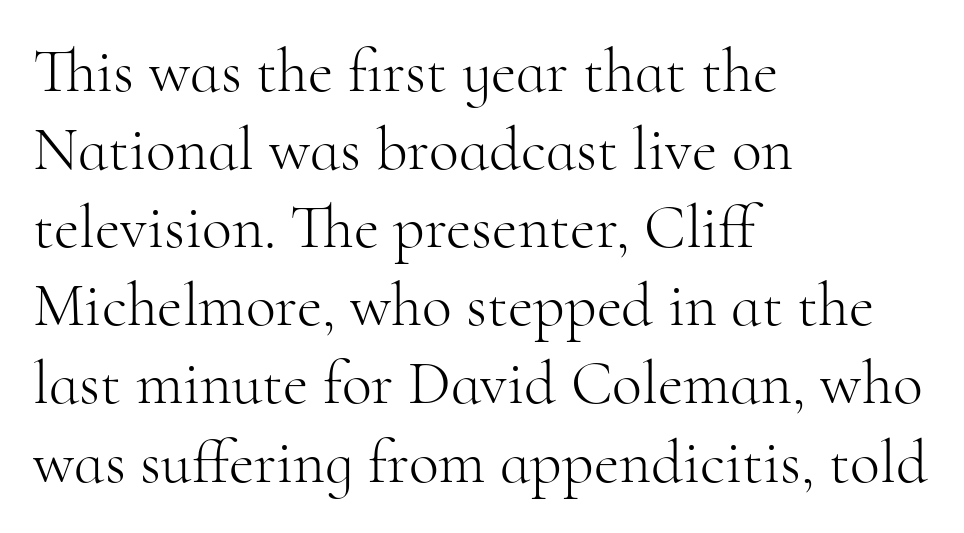
Glyph-to-glyph distance matches everyday printed text. Is this a fixed-width face? No — the glyphs have proportional, varying widths. A roman cut, with each character standing at attention. Visually the block forms a straight wall on the left and a jagged coastline on the right. Stem width sits at or under what a default text font uses. Each letter's strokes conclude with small projecting serifs.
